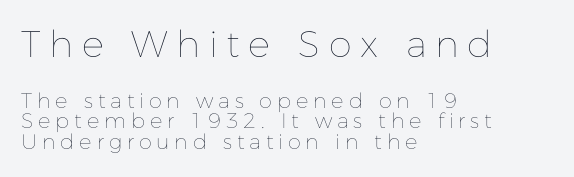
{"italic": "no", "bold": "no", "weight": "thin", "width": "normal", "stroke_contrast": "low", "x_height": "medium", "monospaced": "no", "underline": "no", "align": "left", "line_spacing": "tight", "line_spacing_ratio": 0.98, "letter_spacing": "wide", "letter_spacing_em": 0.23, "larger_block": "first", "size_ratio": 1.76, "glyph_px": 37}
